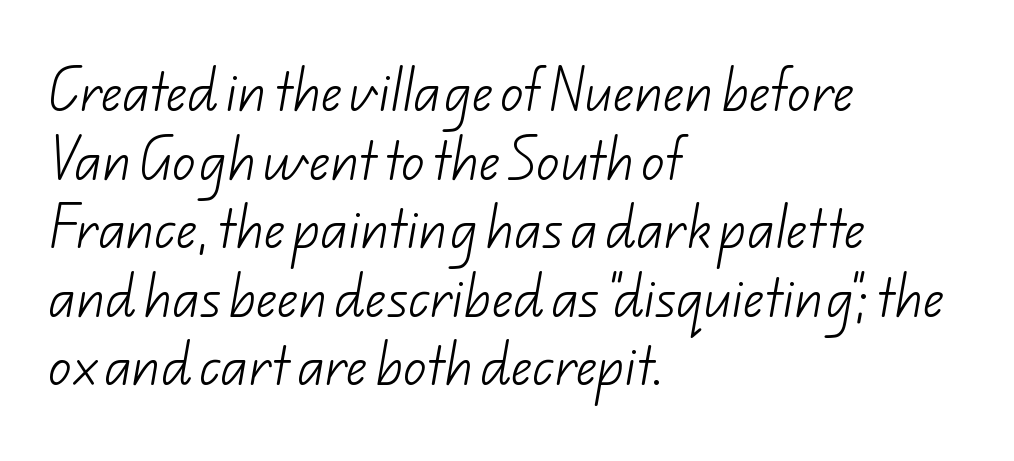
The image shows 46 px light sans-serif type; set left-aligned, normal line spacing (1.49x), normal letter spacing, not underlined; low stroke contrast and a small x-height.
